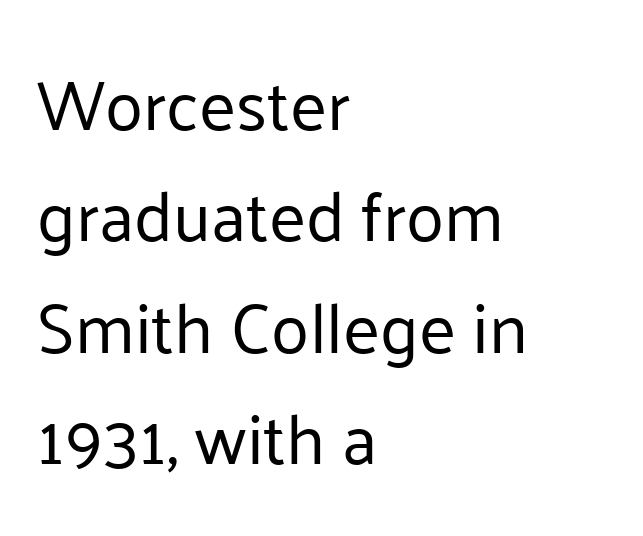
{"serif": "no", "italic": "no", "bold": "no", "weight": "regular", "width": "normal", "stroke_contrast": "low", "x_height": "medium", "monospaced": "no", "underline": "no", "align": "left", "line_spacing": "normal", "line_spacing_ratio": 1.59, "letter_spacing": "normal", "letter_spacing_em": 0.0, "glyph_px": 70}
